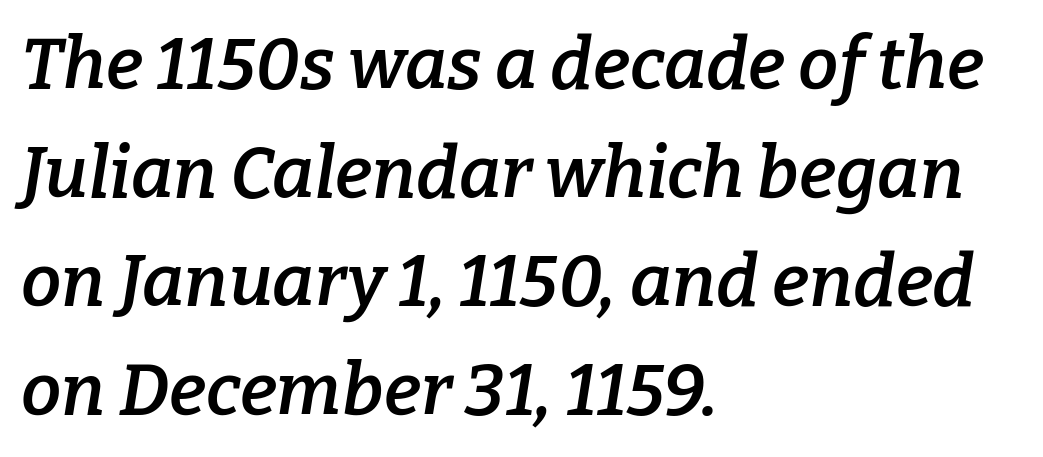
{"serif": "yes", "italic": "yes", "lean": "right", "slant_degrees": 9, "bold": "semi", "weight": "semibold", "width": "normal", "stroke_contrast": "low", "x_height": "medium", "monospaced": "no", "underline": "no", "align": "left", "line_spacing": "normal", "line_spacing_ratio": 1.51, "letter_spacing": "normal", "letter_spacing_em": 0.0, "glyph_px": 72}
